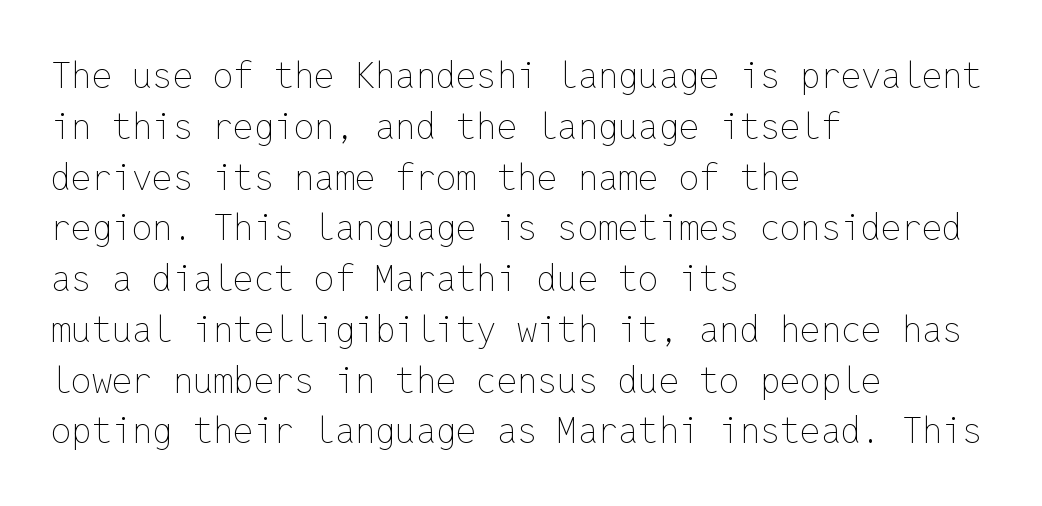
Q: Is the text bold? A: No.
Q: Is the text italic (slanted)? A: No, it is upright.
Q: Is the text underlined? A: No.
Q: How is the paragraph aligned? A: Left-aligned.
Q: Is the spacing between letters normal or unusually wide? A: Normal.
Q: Is the spacing between lines tight, normal or loose? A: Normal.
Q: Width (condensed, normal, or wide)? A: Normal.
Q: Stroke contrast? A: Low.
Q: x-height? A: Medium.
Q: Monospaced? A: Yes.
